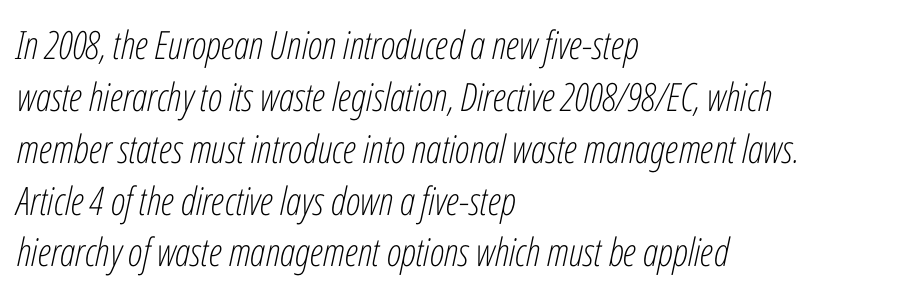
Heaviness? Minimal to ordinary, like unemphasized prose. These lines keep a tight, regular rhythm from letter to letter. Compared with typical paragraphs, the rows here are spaced about the same. Proportional: the letters do not fall into vertical columns. The string is rendered with underlining switched off.
